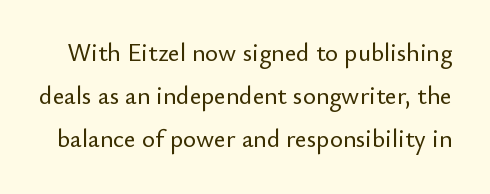
{"italic": "no", "underline": "no", "line_spacing_ratio": 1.73, "letter_spacing": "normal", "letter_spacing_em": 0.0, "glyph_px": 25}
